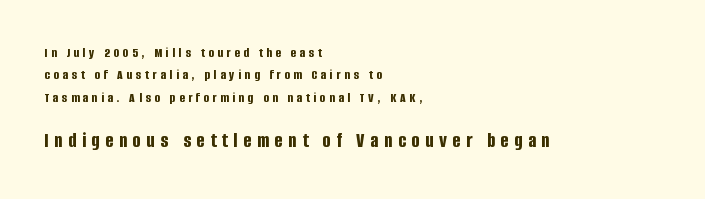
Line starts are locked; line ends wander. How are the letters spaced? Widely, with obvious added tracking. Heavy, bold letterforms. Rule under the text: the space is simply empty. The rendering enlarges the type as you move from the upper chunk to the lower. If you measured baseline to baseline, you'd find a middling distance.
